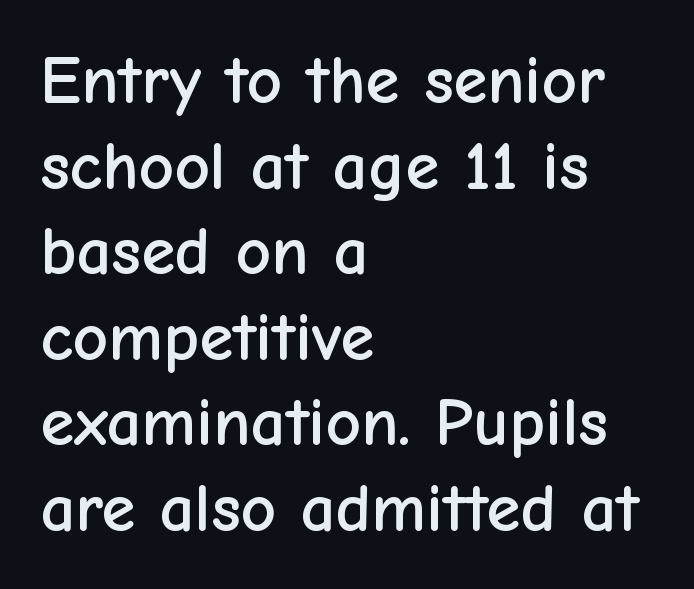
Q: Is the text italic (slanted)? A: No, it is upright.
Q: Is the typeface a serif or a sans-serif typeface? A: Sans-serif.
Q: Is the text underlined? A: No.
Q: How is the paragraph aligned? A: Left-aligned.
Q: Is the spacing between letters normal or unusually wide? A: Normal.
Q: Width (condensed, normal, or wide)? A: Normal.
Q: Stroke contrast? A: Low.
Q: x-height? A: Medium.
Q: Monospaced? A: No.
